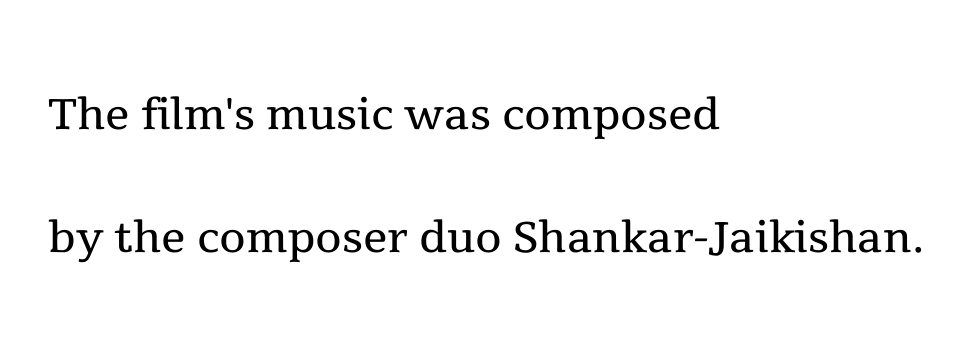
The image shows 61 px regular-weight serif type, upright; set left-aligned, loose line spacing (2.01x), normal letter spacing, not underlined; a medium x-height.
